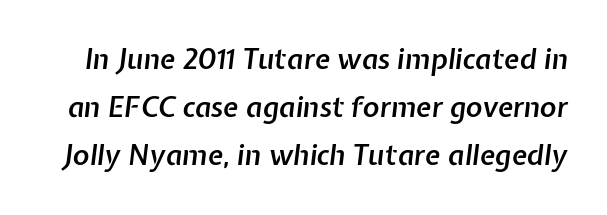
The image shows 28 px semibold type, italic (leaning right); set line spacing 1.72x, normal letter spacing, not underlined; low stroke contrast and a medium x-height.
